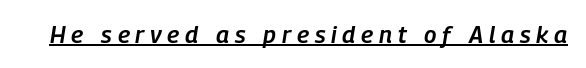
The horizontal fit of the characters is loose and conspicuously gappy. In terms of posture, this sample is oblique. Every word sits above its own underline. A fair bit of extra ink — the face is semibold, not bold.
